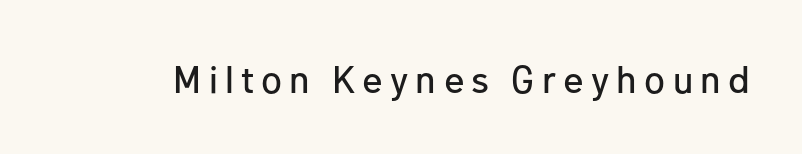
Note the varied advance widths — an 'i' is clearly narrower than an 'm'. Each letter's strokes conclude bluntly, with no projecting serifs. You can tell it's not italic because the verticals are truly vertical. Lines of text with bare space underneath.
